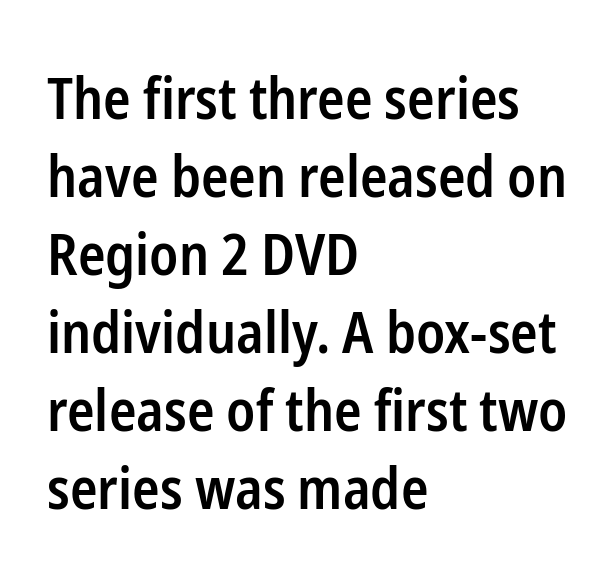
Q: Is the text bold? A: Semi-bold.
Q: Is the text italic (slanted)? A: No, it is upright.
Q: Is the typeface a serif or a sans-serif typeface? A: Sans-serif.
Q: Is the text underlined? A: No.
Q: How is the paragraph aligned? A: Left-aligned.
Q: Is the spacing between letters normal or unusually wide? A: Normal.
Q: Is the spacing between lines tight, normal or loose? A: Normal.
Q: Width (condensed, normal, or wide)? A: Condensed.
Q: Stroke contrast? A: Low.
Q: x-height? A: Medium.
Q: Monospaced? A: No.
